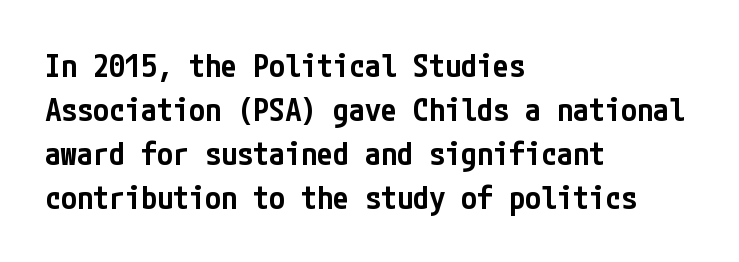
{"serif": "no", "italic": "no", "bold": "semi", "weight": "semibold", "width": "condensed", "stroke_contrast": "low", "x_height": "medium", "underline": "no", "align": "left", "line_spacing": "normal", "line_spacing_ratio": 1.37, "letter_spacing": "normal", "letter_spacing_em": 0.0, "glyph_px": 32}
